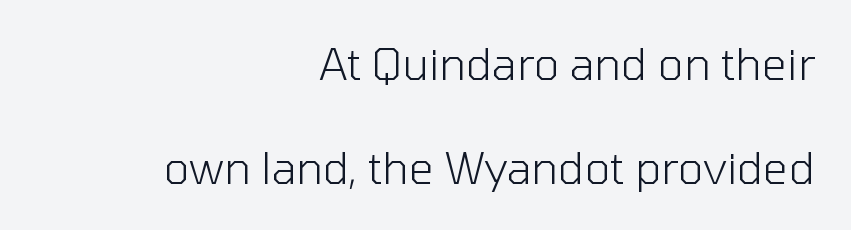
Q: Is the text bold? A: No.
Q: Is the text italic (slanted)? A: No, it is upright.
Q: Is the typeface a serif or a sans-serif typeface? A: Sans-serif.
Q: Is the text underlined? A: No.
Q: How is the paragraph aligned? A: Right-aligned.
Q: Is the spacing between letters normal or unusually wide? A: Normal.
Q: Is the spacing between lines tight, normal or loose? A: Loose.
Q: Width (condensed, normal, or wide)? A: Normal.
Q: Stroke contrast? A: Low.
Q: x-height? A: Medium.
Q: Monospaced? A: No.
